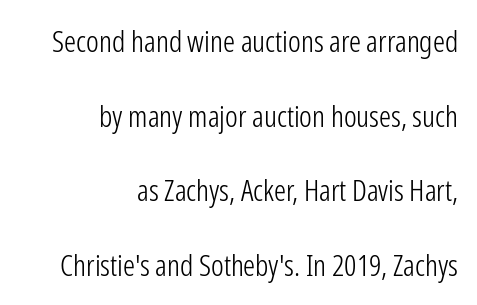
Q: Is the text bold? A: No.
Q: Is the text italic (slanted)? A: No, it is upright.
Q: Is the typeface a serif or a sans-serif typeface? A: Sans-serif.
Q: Is the text underlined? A: No.
Q: How is the paragraph aligned? A: Right-aligned.
Q: Is the spacing between letters normal or unusually wide? A: Normal.
Q: Is the spacing between lines tight, normal or loose? A: Loose.
Q: Width (condensed, normal, or wide)? A: Condensed.
Q: Stroke contrast? A: Low.
Q: x-height? A: Medium.
Q: Monospaced? A: No.
